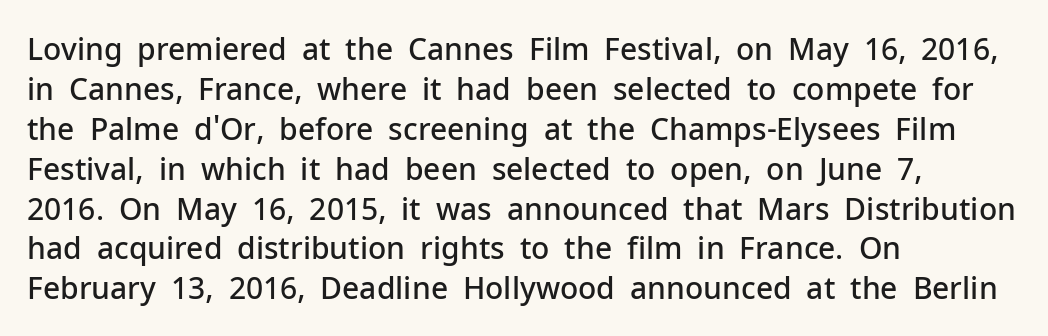
The image shows 30 px semibold sans-serif type, upright; set left-aligned, normal line spacing (1.33x), normal letter spacing, not underlined; low stroke contrast and a medium x-height.
